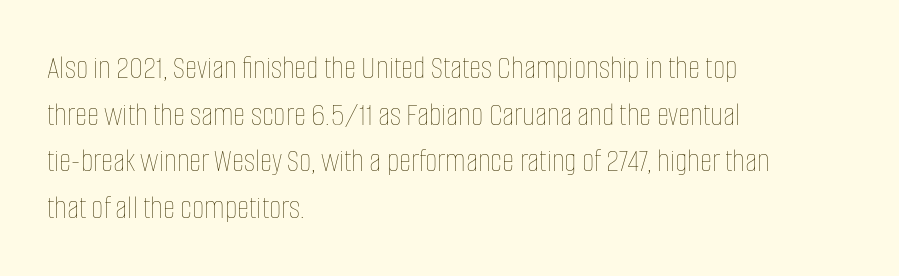
The image shows 34 px thin, condensed type, upright; set left-aligned, normal line spacing (1.37x), normal letter spacing, not underlined; low stroke contrast and a large x-height.
